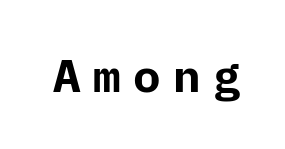
The image shows 46 px bold sans-serif type, upright; set unusually wide letter spacing (+0.27 em), not underlined; low stroke contrast and a medium x-height.
